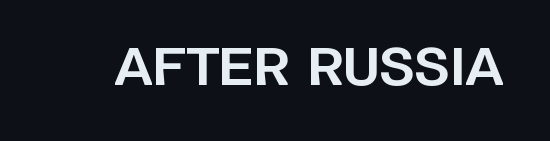
Observe the ordinary spacing: letters are neighbours, not strangers. No feet cap the strokes, marking this as sans-serif type. The sample has been set heavy, in full bold. The zone under the glyphs is completely vacant. You could not count columns in this text — the font is proportionally spaced. Posture: straight, roman, zero tilt.
